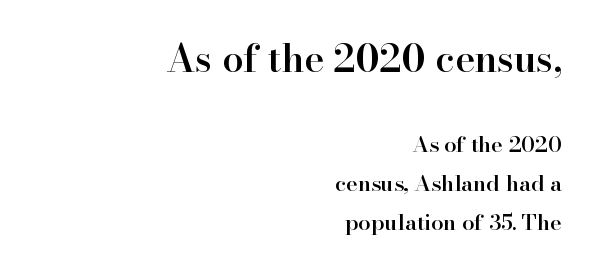
Q: Is the text bold? A: Semi-bold.
Q: Is the text italic (slanted)? A: No, it is upright.
Q: Is the typeface a serif or a sans-serif typeface? A: Serif.
Q: Is the text underlined? A: No.
Q: How is the paragraph aligned? A: Right-aligned.
Q: Is the spacing between letters normal or unusually wide? A: Normal.
Q: Which block of text is set in a larger size, the first (top) or the second (bottom)? A: The first (top) one.
Q: Width (condensed, normal, or wide)? A: Normal.
Q: Stroke contrast? A: High.
Q: x-height? A: Small.
Q: Monospaced? A: No.
